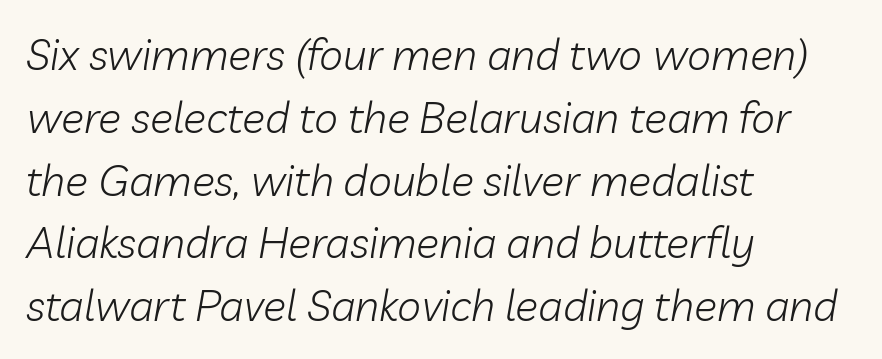
Is this a fixed-width face? No — the glyphs have proportional, varying widths. Between one letter and the next there's only the usual sliver of space. Horizontal bands of white between lines are of average thickness. The text block is weighted toward the left margin, trailing off unevenly rightward. Counters stay open thanks to moderate or lighter strokes. Italic? Definitely — the glyphs are oblique.
